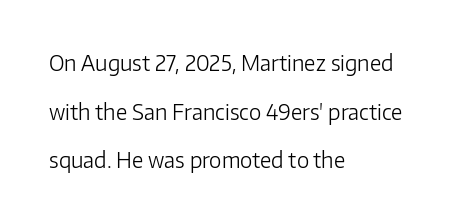
The image shows 21 px text type, upright; set left-aligned, loose line spacing (2.32x), normal letter spacing, not underlined.
